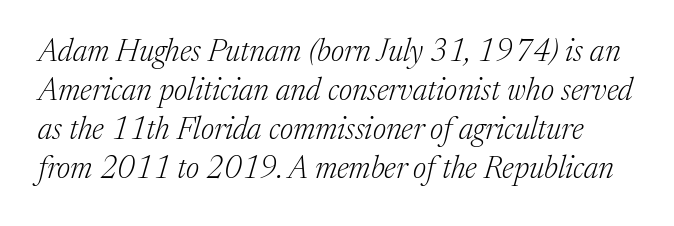
Q: Is the text bold? A: No.
Q: Is the text italic (slanted)? A: Yes, it leans right by about 17 degrees.
Q: Is the typeface a serif or a sans-serif typeface? A: Serif.
Q: Is the text underlined? A: No.
Q: Is the spacing between letters normal or unusually wide? A: Normal.
Q: Is the spacing between lines tight, normal or loose? A: Normal.
Q: Width (condensed, normal, or wide)? A: Normal.
Q: Stroke contrast? A: Medium.
Q: x-height? A: Medium.
Q: Monospaced? A: No.
